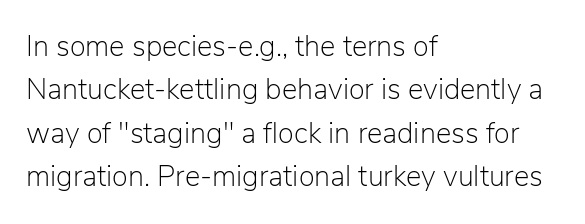
These glyphs show unthickened strokes, regular width or finer. Check where the strokes stop: nothing finishes them off — pure sans. Is this a fixed-width face? No — the glyphs have proportional, varying widths. Horizontally, the lines are justified to the leading edge only. Descenders are the only things crossing below the line.
